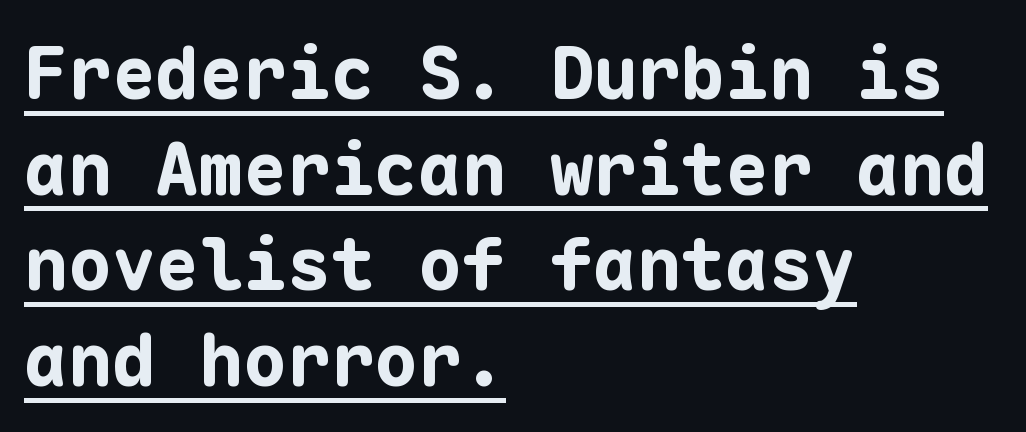
You can tell it's not italic because the verticals are truly vertical. The paragraph has a hard left edge and a soft right edge. Fixed-width glyphs throughout — classic coding-font behaviour. Underline: present. Stroke thickness is high; the sample reads as a true bold. Is this a sans? Yes — the strokes have no serifs.
